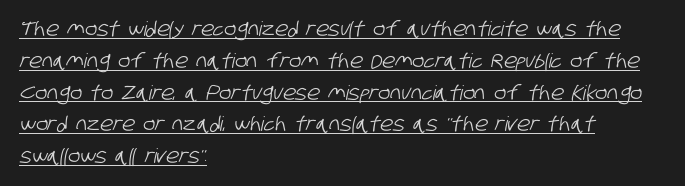
Does the copy run flush right? No — it runs flush left. Honestly, the row spacing looks completely unremarkable. Nothing unusual about the tracking: characters are spaced as the font intends. The face used here appears with an underline applied.
